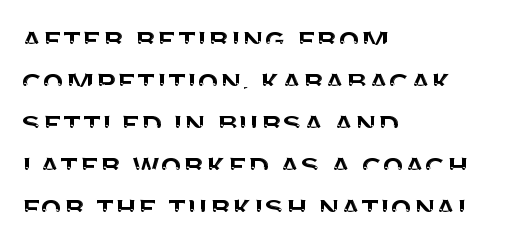
Q: Is the text italic (slanted)? A: No, it is upright.
Q: Is the typeface a serif or a sans-serif typeface? A: Sans-serif.
Q: Is the text underlined? A: No.
Q: How is the paragraph aligned? A: Left-aligned.
Q: Is the spacing between letters normal or unusually wide? A: Normal.
Q: Width (condensed, normal, or wide)? A: Normal.
Q: Stroke contrast? A: Medium.
Q: x-height? A: Large.
Q: Monospaced? A: No.
